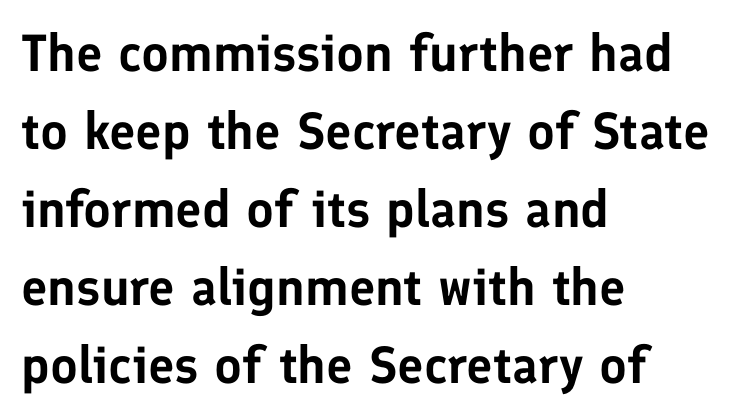
Q: Is the text italic (slanted)? A: No, it is upright.
Q: Is the typeface a serif or a sans-serif typeface? A: Sans-serif.
Q: Is the text underlined? A: No.
Q: How is the paragraph aligned? A: Left-aligned.
Q: Is the spacing between letters normal or unusually wide? A: Normal.
Q: Is the spacing between lines tight, normal or loose? A: Normal.
Q: Width (condensed, normal, or wide)? A: Normal.
Q: Stroke contrast? A: Low.
Q: x-height? A: Medium.
Q: Monospaced? A: No.
